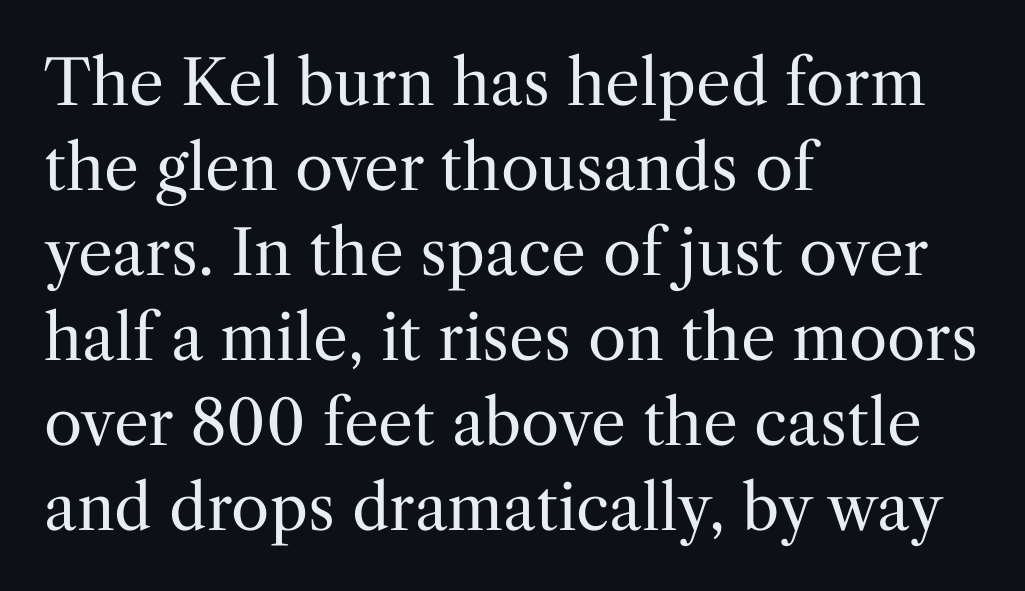
Quick note: interline space is typical. What stands out about the letter spacing? Nothing — it is the standard amount. Think of a printed novel: that variable character pitch is what you see here. The typesetting does not lean heavy: it is not bold.
